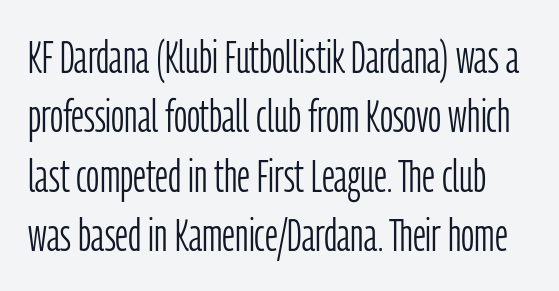
Q: Is the text bold? A: No.
Q: Is the text italic (slanted)? A: No, it is upright.
Q: Is the typeface a serif or a sans-serif typeface? A: Sans-serif.
Q: Is the text underlined? A: No.
Q: Is the spacing between letters normal or unusually wide? A: Normal.
Q: Is the spacing between lines tight, normal or loose? A: Normal.
Q: Width (condensed, normal, or wide)? A: Condensed.
Q: Stroke contrast? A: Low.
Q: x-height? A: Medium.
Q: Monospaced? A: No.
